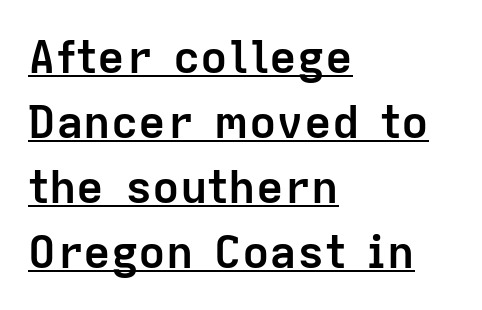
Observe the ordinary spacing: letters are neighbours, not strangers. Each letter keeps its own natural width here, so spacing adapts to shape. Examine the stroke ends and you'll find no serifs. These lines stack with their left ends in a neat column. Baseline-to-baseline distance is the conventional proportion of letter height. Does the weight exceed regular? Yes, all the way to bold.
